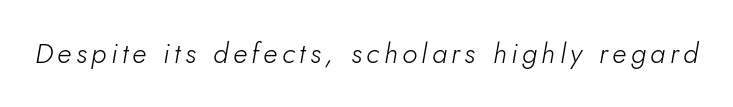
Q: Is the text bold? A: No.
Q: Is the text italic (slanted)? A: Yes, it leans right by about 10 degrees.
Q: Is the text underlined? A: No.
Q: Width (condensed, normal, or wide)? A: Normal.
Q: Stroke contrast? A: Low.
Q: x-height? A: Small.
Q: Monospaced? A: No.
